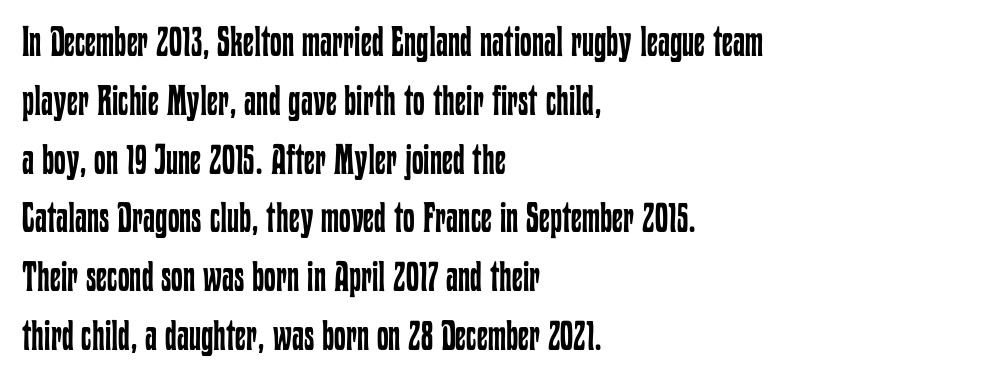
One-word summary of the alignment: left. Glyph-to-glyph distance matches everyday printed text. Varying glyph widths throughout — classic text-font behaviour. Weight class: somewhere from thin through regular. The area under the type is left untouched.
